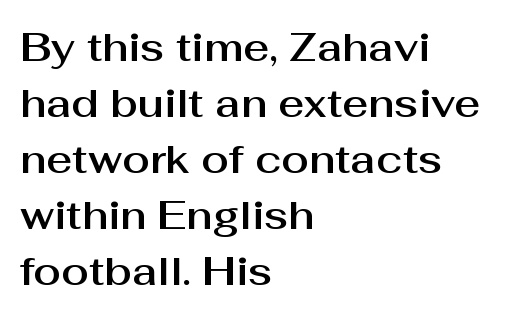
{"serif": "no", "italic": "no", "width": "normal", "stroke_contrast": "medium", "x_height": "medium", "monospaced": "no", "underline": "no", "align": "left", "line_spacing": "normal", "line_spacing_ratio": 1.4, "letter_spacing": "normal", "letter_spacing_em": 0.0, "glyph_px": 40}
